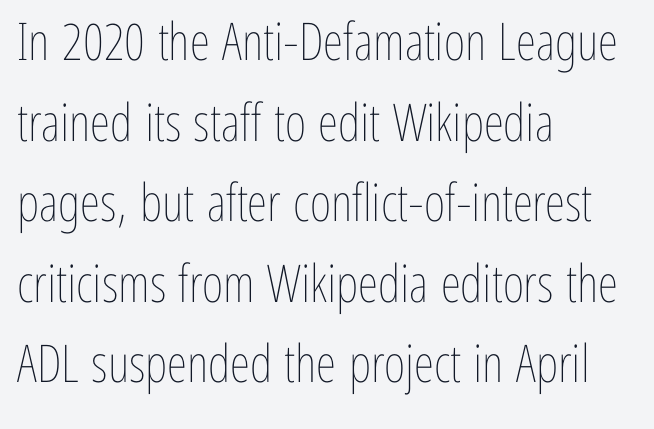
Successive baselines arrive at the customary interval. Underlining? Definitely not there. The horizontal fit of the characters is conventional and even. The lettering holds an erect, upright posture throughout. Here the designer chose a conventional face with non-uniform glyph widths. No heavy texture on the line: the type isn't bold.
